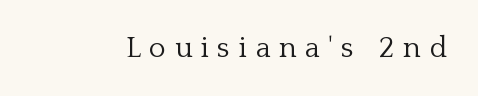
Each word looks stretched out because of the extra space between its letters. Letters rest on an invisible, unmarked baseline. Is this a fixed-width face? No — the glyphs have proportional, varying widths. Each stroke keeps to a modest, everyday thickness or less.
